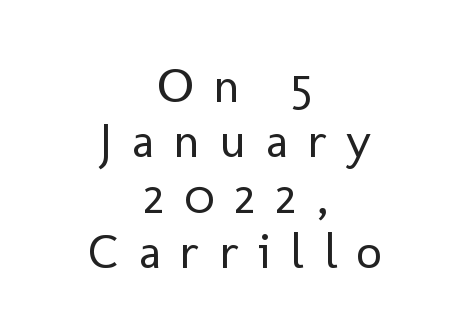
The image shows 50 px regular-weight sans-serif type, upright; set centered, tight line spacing (1.11x), unusually wide letter spacing (+0.38 em), not underlined; low stroke contrast and a medium x-height.
